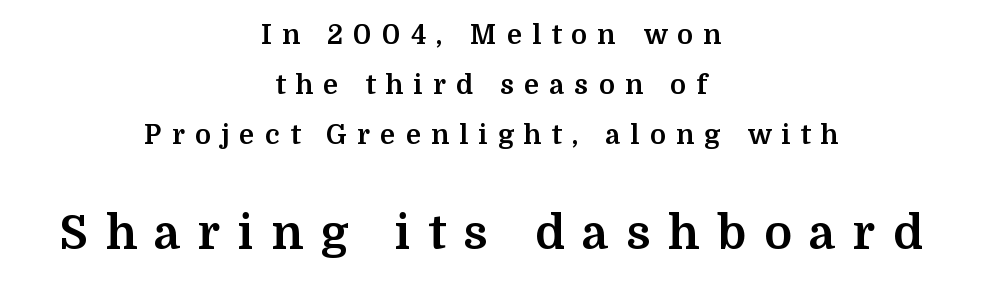
The image shows 47 px bold serif type, upright; set centered, line spacing 1.85x, unusually wide letter spacing (+0.38 em), not underlined; the second (bottom) block is 1.74x larger; medium stroke contrast and a medium x-height.
